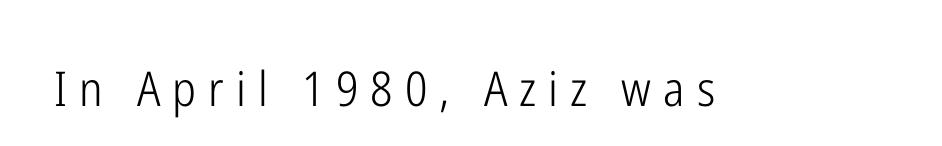
Honestly, the letter spacing is so wide it's the main thing you notice. The font family rendered here belongs to the sans-serif group. Nothing heavy about these letters — not bold at all. Notice how the stems are strictly vertical — no italics here. The foot of each line stays bare and open.
